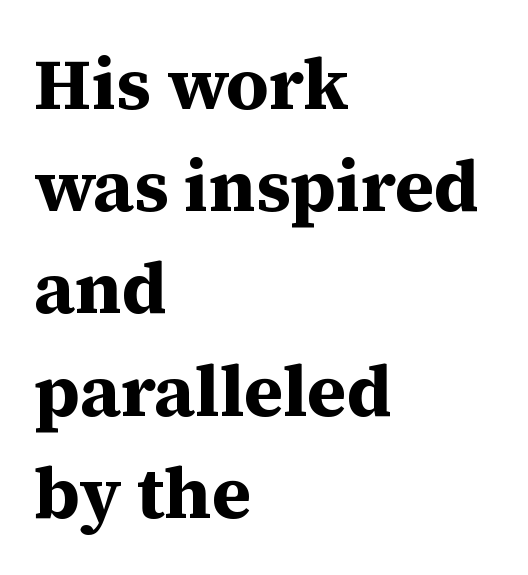
The image shows 73 px bold serif type, upright; set left-aligned, normal line spacing (1.4x), normal letter spacing, not underlined; medium stroke contrast and a medium x-height.
